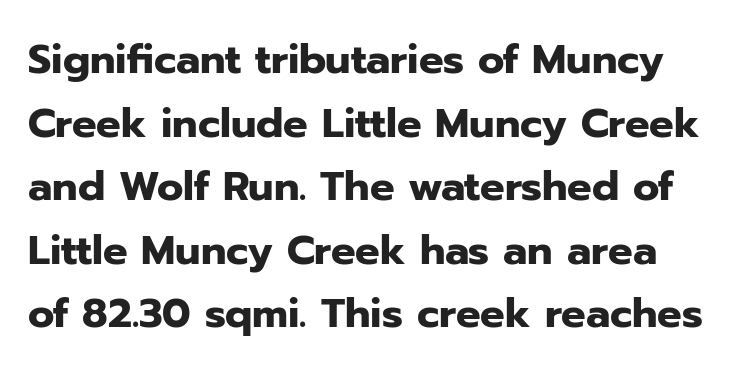
Q: Is the text bold? A: Yes.
Q: Is the text italic (slanted)? A: No, it is upright.
Q: Is the typeface a serif or a sans-serif typeface? A: Sans-serif.
Q: Is the text underlined? A: No.
Q: Is the spacing between letters normal or unusually wide? A: Normal.
Q: Is the spacing between lines tight, normal or loose? A: Normal.
Q: Width (condensed, normal, or wide)? A: Normal.
Q: Stroke contrast? A: Low.
Q: x-height? A: Medium.
Q: Monospaced? A: No.
